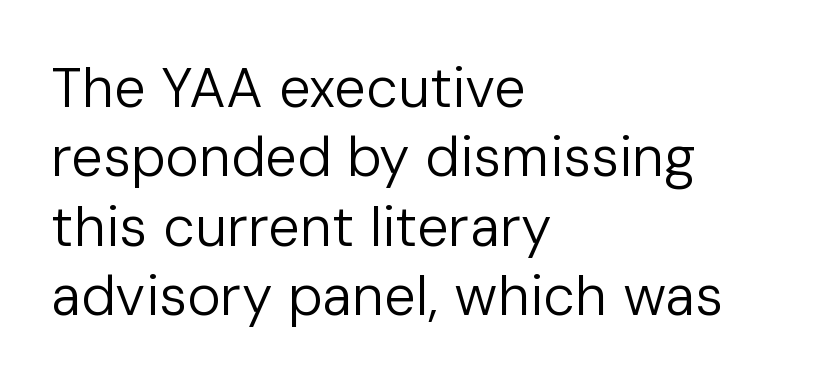
If you drew a line through each stem, it would be perfectly vertical. The passage shown is not underscored anywhere. Typographically, this falls in the sans-serif category. Here the glyphs are tracked normally, forming tight word shapes. You could not count columns in this text — the font is proportionally spaced. Weight: regular or lighter.
